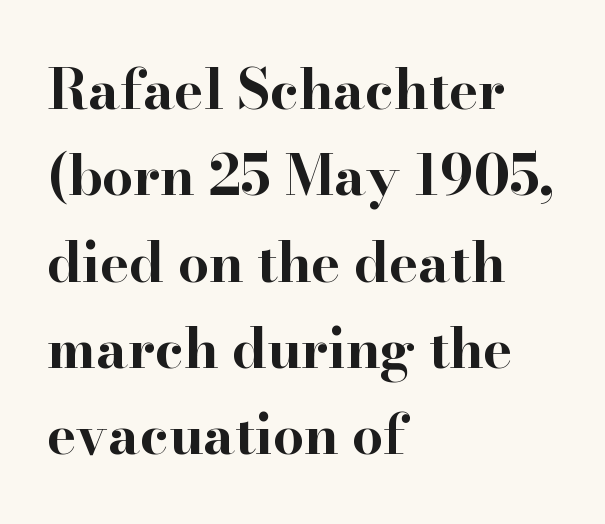
The rendering uses a bold face; every stroke is thick and dark. Line starts are locked; line ends wander. Plain, unruled lines of type. Regarding leading, the lines here are spaced in the standard way. The face used here is proportionally spaced, like ordinary book or web type. The letters stand straight up with perfectly vertical stems.
